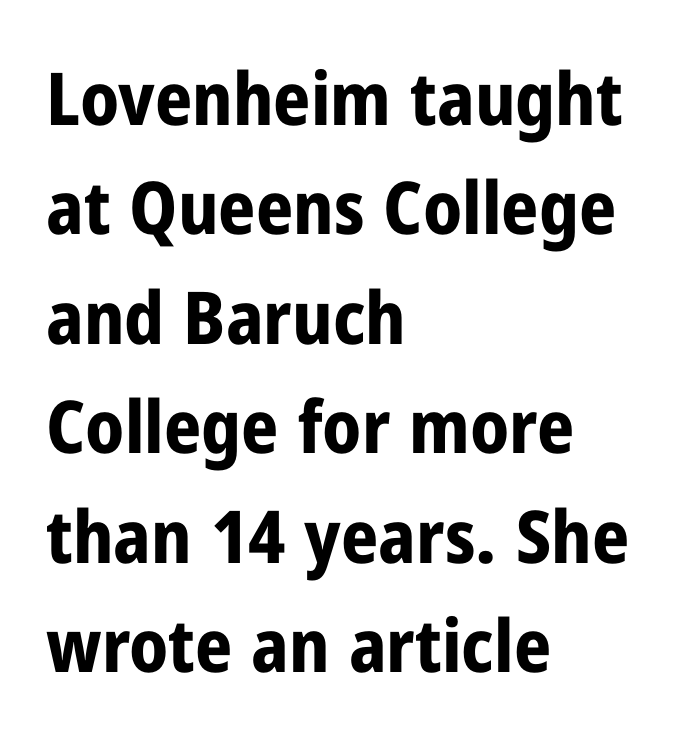
{"serif": "no", "italic": "no", "bold": "yes", "weight": "bold", "width": "condensed", "stroke_contrast": "low", "x_height": "medium", "monospaced": "no", "underline": "no", "align": "left", "line_spacing": "normal", "line_spacing_ratio": 1.5, "letter_spacing": "normal", "letter_spacing_em": 0.0, "glyph_px": 73}
